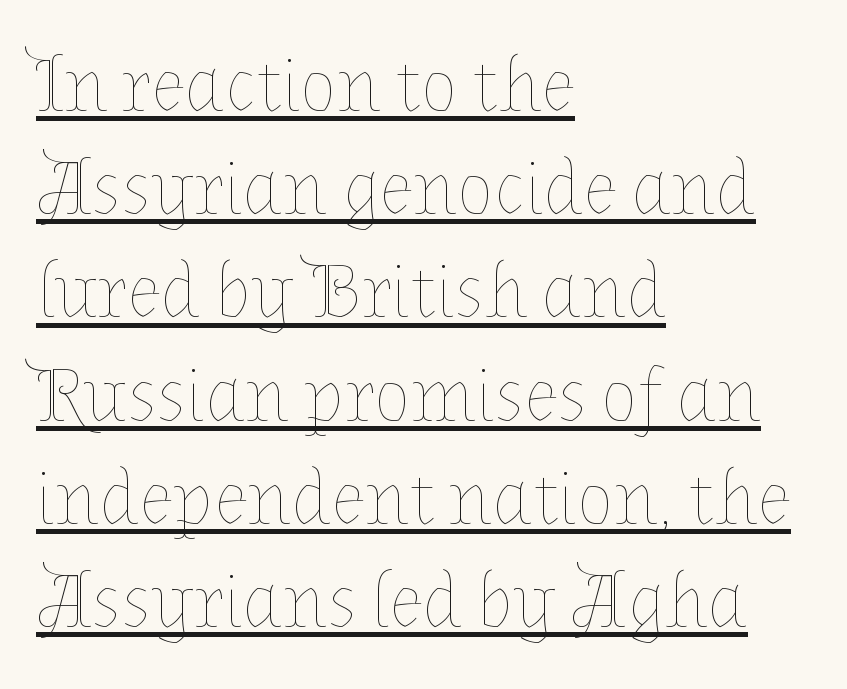
Q: Is the text bold? A: No.
Q: Is the text italic (slanted)? A: No, it is upright.
Q: Is the text underlined? A: Yes.
Q: How is the paragraph aligned? A: Left-aligned.
Q: Is the spacing between letters normal or unusually wide? A: Normal.
Q: Is the spacing between lines tight, normal or loose? A: Normal.
Q: Width (condensed, normal, or wide)? A: Normal.
Q: Stroke contrast? A: Low.
Q: x-height? A: Medium.
Q: Monospaced? A: No.
